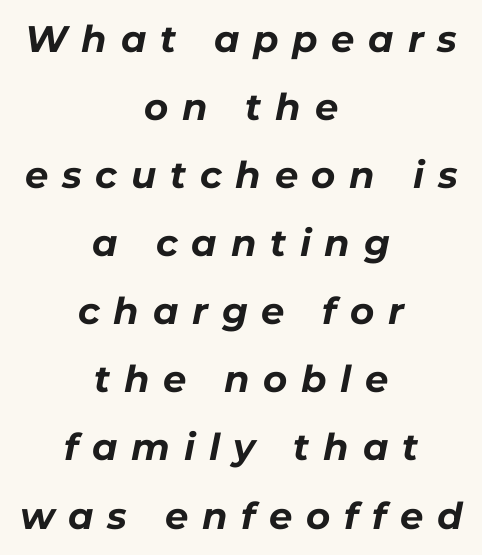
Each letter keeps its own natural width here, so spacing adapts to shape. A clean baseline with only descenders dipping below it. The compositor balanced each line on the midline. The line texture is sparse and dotted thanks to wide tracking.
